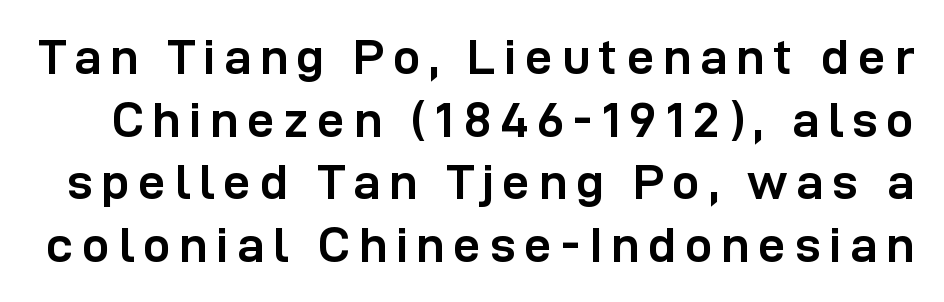
A typesetter would call this proportional, since set widths differ per character. Type style note: lacks serifs. The passage shown stacks its lines at a standard gap. The rendering uses a bold face; every stroke is thick and dark.
